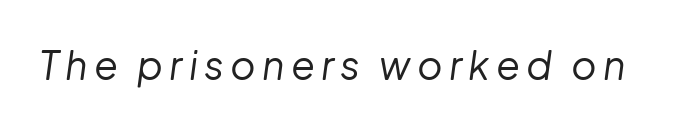
Q: Is the text bold? A: No.
Q: Is the text italic (slanted)? A: Yes, it leans right by about 8 degrees.
Q: Is the text underlined? A: No.
Q: Width (condensed, normal, or wide)? A: Normal.
Q: Stroke contrast? A: Low.
Q: x-height? A: Medium.
Q: Monospaced? A: No.
